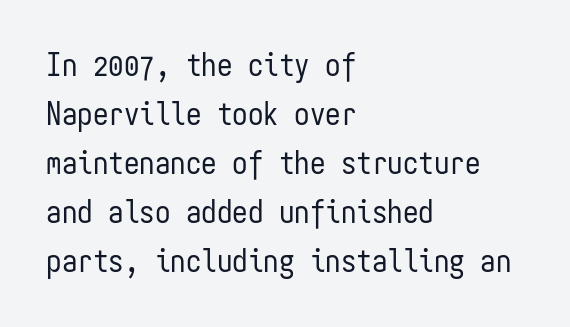
Q: Is the text bold? A: No.
Q: Is the text italic (slanted)? A: No, it is upright.
Q: Is the typeface a serif or a sans-serif typeface? A: Sans-serif.
Q: Is the text underlined? A: No.
Q: How is the paragraph aligned? A: Left-aligned.
Q: Is the spacing between letters normal or unusually wide? A: Normal.
Q: Is the spacing between lines tight, normal or loose? A: Normal.
Q: Width (condensed, normal, or wide)? A: Condensed.
Q: Stroke contrast? A: Low.
Q: x-height? A: Medium.
Q: Monospaced? A: Yes.
